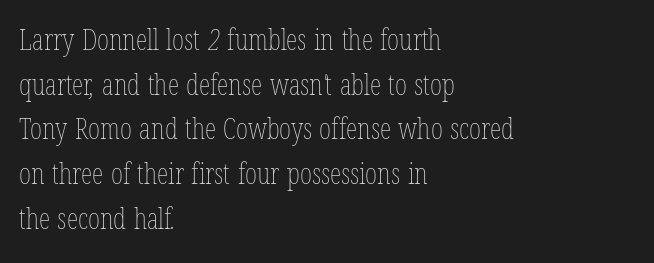
Q: Is the text bold? A: No.
Q: Is the text underlined? A: No.
Q: How is the paragraph aligned? A: Left-aligned.
Q: Is the spacing between letters normal or unusually wide? A: Normal.
Q: Is the spacing between lines tight, normal or loose? A: Normal.
Q: Width (condensed, normal, or wide)? A: Condensed.
Q: Stroke contrast? A: Low.
Q: x-height? A: Medium.
Q: Monospaced? A: No.
